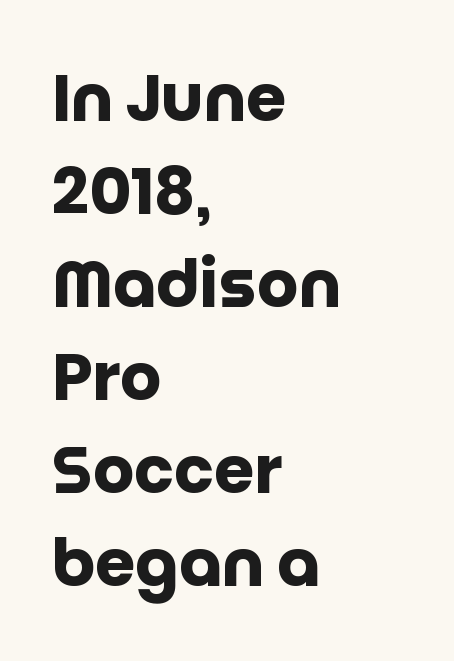
{"serif": "no", "italic": "no", "bold": "yes", "weight": "heavy", "width": "normal", "stroke_contrast": "low", "x_height": "large", "monospaced": "no", "underline": "no", "align": "left", "line_spacing": "normal", "line_spacing_ratio": 1.43, "letter_spacing": "normal", "letter_spacing_em": 0.0, "glyph_px": 65}
